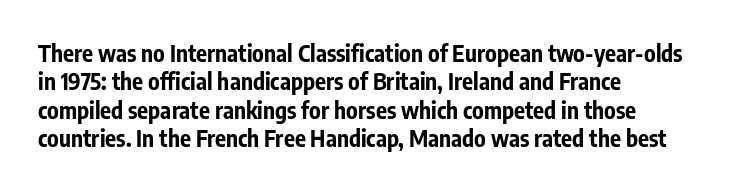
{"italic": "no", "bold": "yes", "underline": "no", "align": "left", "line_spacing_ratio": 1.23, "letter_spacing": "normal", "letter_spacing_em": 0.0, "glyph_px": 23}
